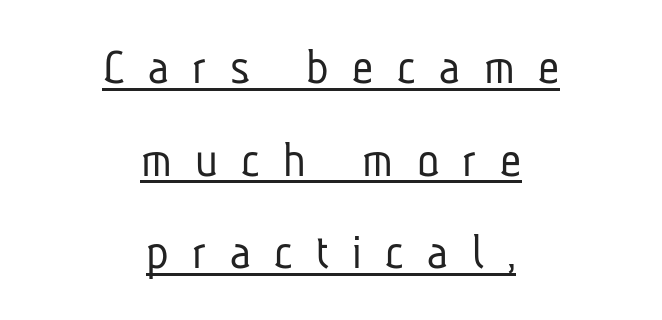
The image shows 52 px light, condensed sans-serif type; set centered, line spacing 1.78x, unusually wide letter spacing (+0.45 em), underlined; low stroke contrast and a medium x-height.
